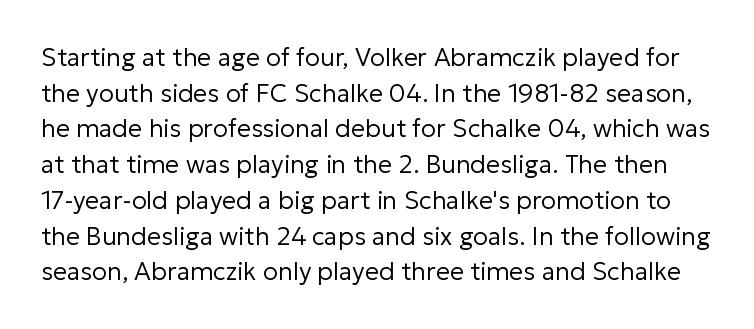
The image shows 25 px text type, upright; set normal line spacing (1.43x), normal letter spacing, not underlined.
